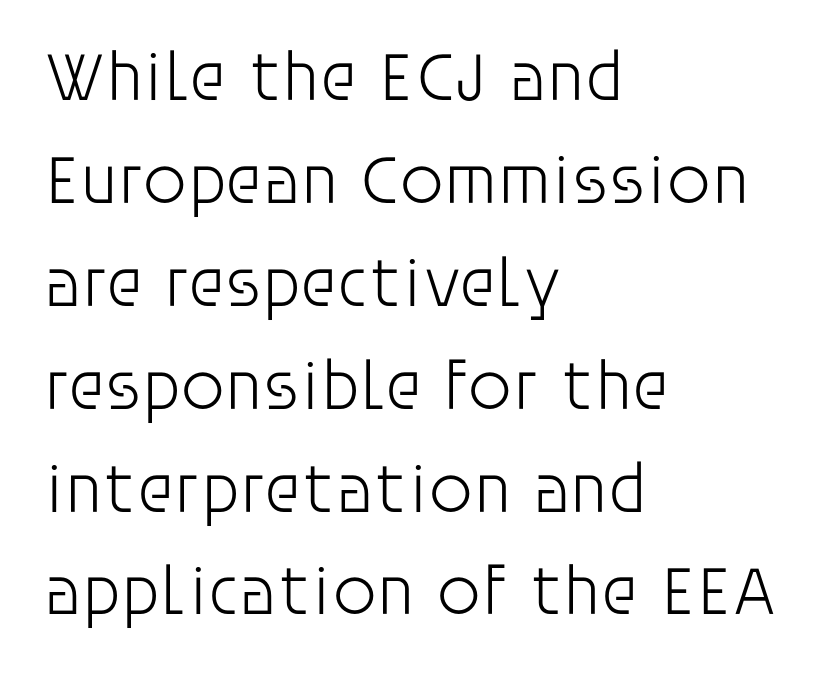
{"serif": "no", "italic": "no", "bold": "no", "weight": "light", "width": "normal", "stroke_contrast": "low", "x_height": "large", "monospaced": "no", "underline": "no", "align": "left", "line_spacing": "normal", "line_spacing_ratio": 1.47, "letter_spacing": "normal", "letter_spacing_em": 0.0, "glyph_px": 70}
